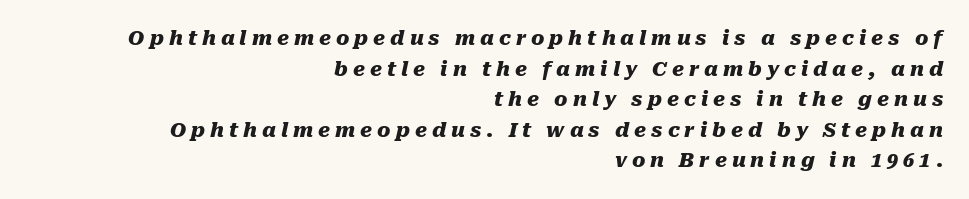
Each glyph is drawn with heavy, bold strokes. Where is the straight margin? On the right. Descender tails drop into unmarked territory. Tracking here is generous; glyphs stand well apart from one another.
